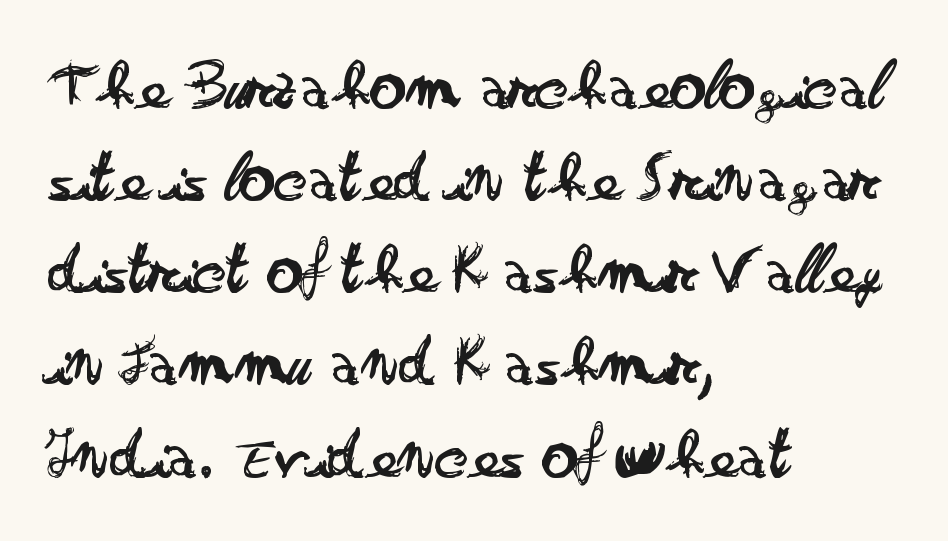
{"serif": "no", "italic": "no", "bold": "no", "weight": "regular", "width": "wide", "stroke_contrast": "low", "x_height": "small", "monospaced": "no", "underline": "no", "align": "left", "line_spacing": "normal", "line_spacing_ratio": 1.28, "letter_spacing": "normal", "letter_spacing_em": 0.0, "glyph_px": 72}
